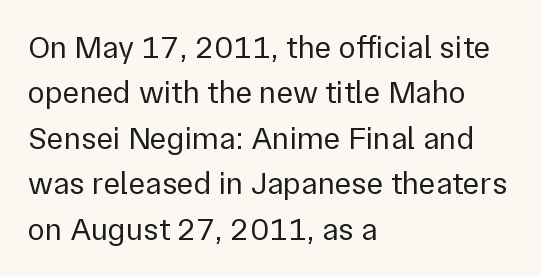
Q: Is the text bold? A: No.
Q: Is the text italic (slanted)? A: No, it is upright.
Q: Is the typeface a serif or a sans-serif typeface? A: Sans-serif.
Q: Is the text underlined? A: No.
Q: How is the paragraph aligned? A: Left-aligned.
Q: Is the spacing between letters normal or unusually wide? A: Normal.
Q: Is the spacing between lines tight, normal or loose? A: Normal.
Q: Width (condensed, normal, or wide)? A: Normal.
Q: x-height? A: Medium.
Q: Monospaced? A: No.
